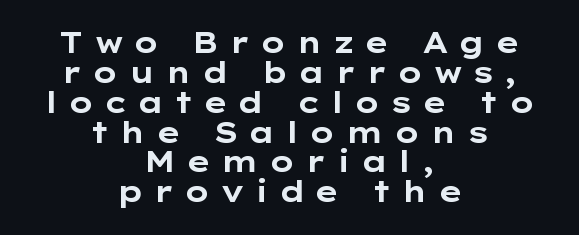
{"serif": "no", "italic": "no", "bold": "yes", "weight": "bold", "width": "wide", "stroke_contrast": "low", "x_height": "medium", "monospaced": "no", "underline": "no", "align": "center", "line_spacing": "tight", "line_spacing_ratio": 1.03, "letter_spacing": "wide", "letter_spacing_em": 0.32, "glyph_px": 29}
